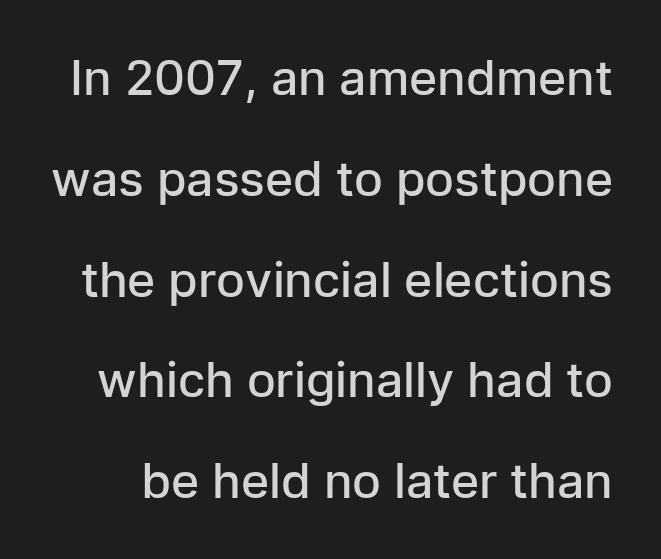
The image shows 48 px semibold sans-serif type, upright; set loose line spacing (2.1x), normal letter spacing, not underlined; low stroke contrast and a medium x-height.
